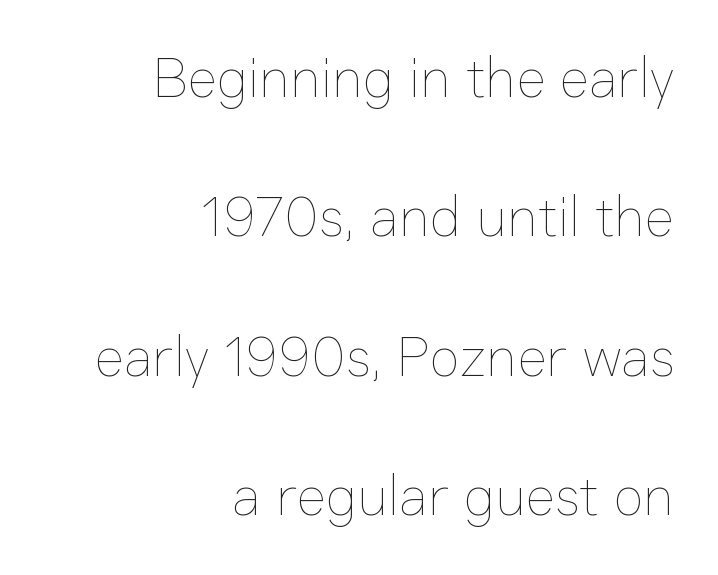
The text block is weighted toward the right margin, trailing off unevenly leftward. There is no visible air inserted between adjacent glyphs. The strip under each line holds only bare page. Leading is clearly above the norm, producing a sparse column. The face used here is proportionally spaced, like ordinary book or web type.
